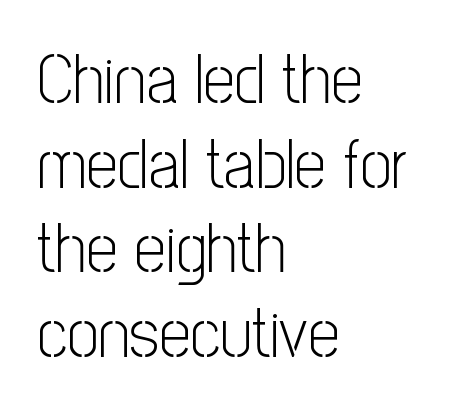
Q: Is the text bold? A: No.
Q: Is the text italic (slanted)? A: No, it is upright.
Q: Is the typeface a serif or a sans-serif typeface? A: Sans-serif.
Q: Is the text underlined? A: No.
Q: How is the paragraph aligned? A: Left-aligned.
Q: Is the spacing between letters normal or unusually wide? A: Normal.
Q: Width (condensed, normal, or wide)? A: Condensed.
Q: Stroke contrast? A: Low.
Q: x-height? A: Medium.
Q: Monospaced? A: No.
